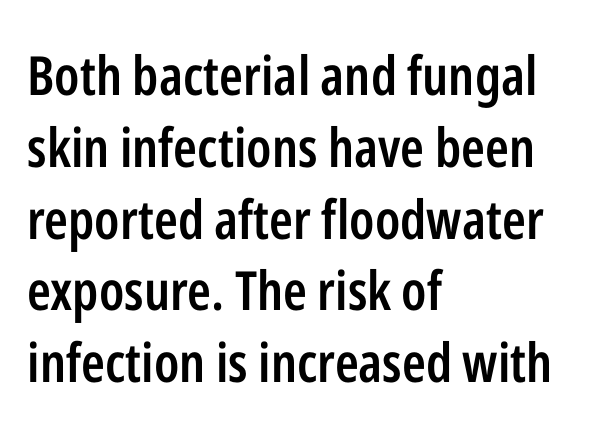
{"serif": "no", "italic": "no", "bold": "semi", "weight": "semibold", "width": "condensed", "stroke_contrast": "low", "x_height": "medium", "monospaced": "no", "underline": "no", "align": "left", "line_spacing": "normal", "line_spacing_ratio": 1.33, "letter_spacing": "normal", "letter_spacing_em": 0.0, "glyph_px": 54}
